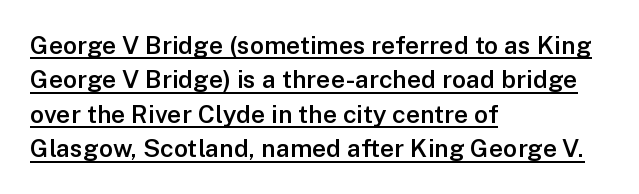
Q: Is the text bold? A: Semi-bold.
Q: Is the text italic (slanted)? A: No, it is upright.
Q: Is the text underlined? A: Yes.
Q: How is the paragraph aligned? A: Left-aligned.
Q: Is the spacing between letters normal or unusually wide? A: Normal.
Q: Is the spacing between lines tight, normal or loose? A: Normal.
